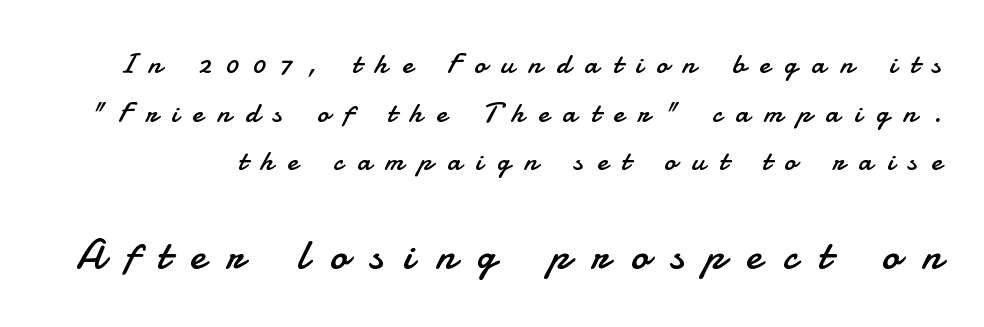
The image shows 43 px regular-weight sans-serif type; set normal line spacing (1.68x), unusually wide letter spacing (+0.5 em), not underlined; the second (bottom) block is 1.48x larger; low stroke contrast and a small x-height.
